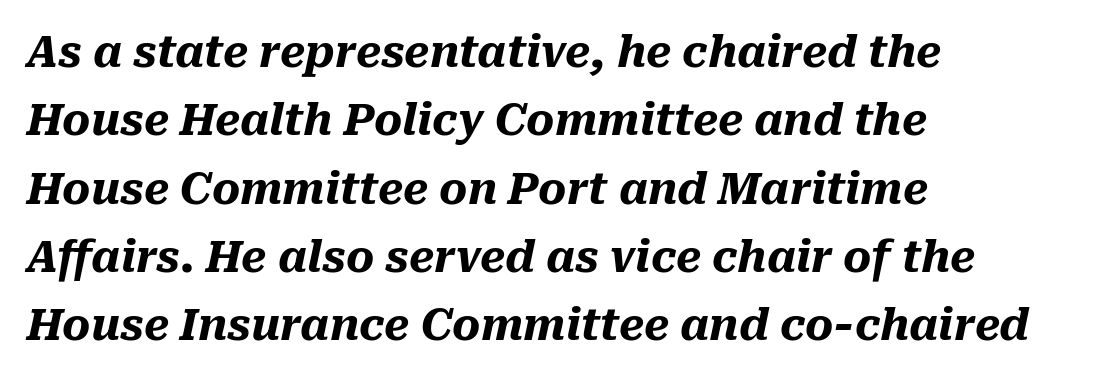
The image shows 43 px heavy type, italic (leaning right); set left-aligned, normal line spacing (1.59x), normal letter spacing, not underlined; medium stroke contrast and a medium x-height.
